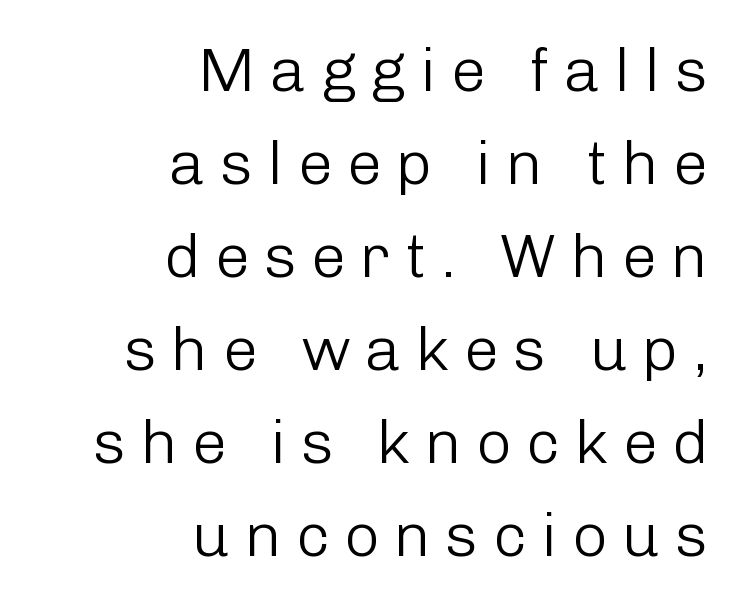
{"serif": "no", "italic": "no", "bold": "no", "weight": "light", "width": "normal", "stroke_contrast": "low", "x_height": "medium", "monospaced": "no", "underline": "no", "align": "right", "line_spacing": "normal", "line_spacing_ratio": 1.5, "letter_spacing": "wide", "letter_spacing_em": 0.23, "glyph_px": 62}
